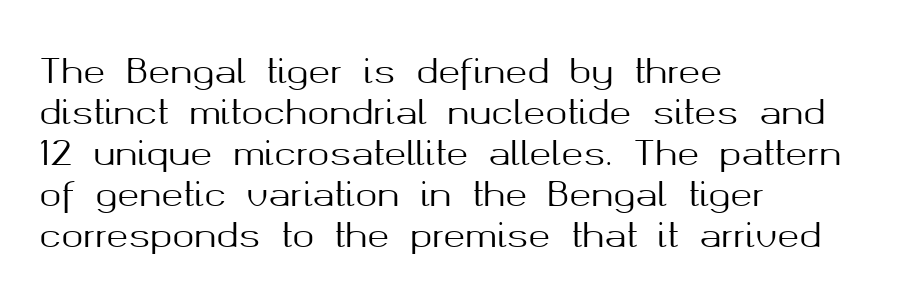
The image shows 33 px sans-serif type, upright; set left-aligned, line spacing 1.24x, normal letter spacing, not underlined; medium stroke contrast and a medium x-height.
